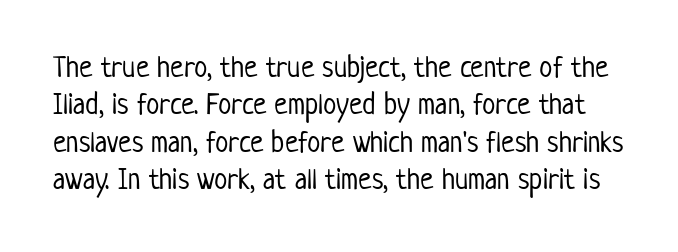
{"serif": "no", "italic": "no", "bold": "no", "weight": "light", "width": "condensed", "stroke_contrast": "low", "x_height": "medium", "monospaced": "no", "underline": "no", "line_spacing": "normal", "line_spacing_ratio": 1.25, "letter_spacing": "normal", "letter_spacing_em": 0.0, "glyph_px": 30}
